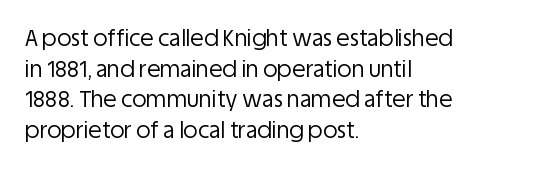
Here the glyphs are tracked normally, forming tight word shapes. This sample keeps an unexceptional amount of space between lines. Every character sits straight up, as roman type does. Each stroke keeps to a modest, everyday thickness or less. This rendering uses left alignment, leaving the right contour irregular. Descenders are the only things crossing below the line.
